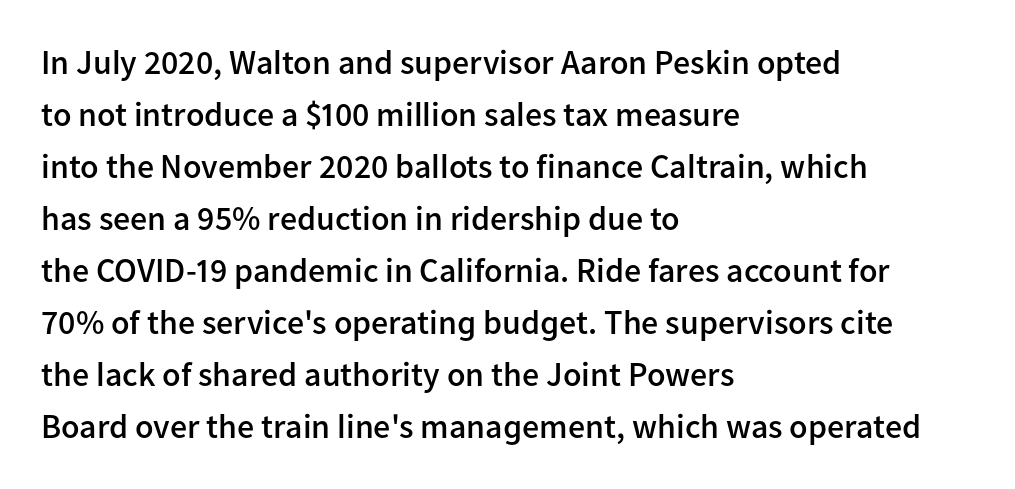
Q: Is the text bold? A: Semi-bold.
Q: Is the text italic (slanted)? A: No, it is upright.
Q: Is the typeface a serif or a sans-serif typeface? A: Sans-serif.
Q: Is the text underlined? A: No.
Q: How is the paragraph aligned? A: Left-aligned.
Q: Is the spacing between letters normal or unusually wide? A: Normal.
Q: Is the spacing between lines tight, normal or loose? A: Normal.
Q: Width (condensed, normal, or wide)? A: Normal.
Q: Stroke contrast? A: Low.
Q: x-height? A: Medium.
Q: Monospaced? A: No.
